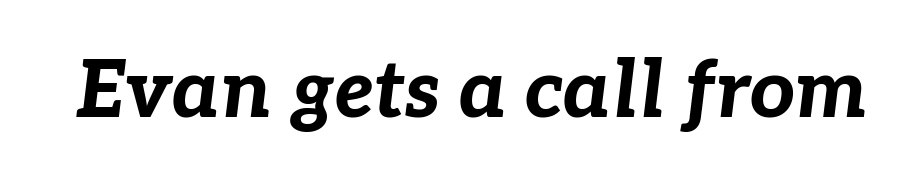
You could call the tracking neutral — neither tight nor loose. Clear beneath every line of the passage. Varying glyph widths throughout — classic text-font behaviour. The face used here has a pronounced slope to its letters. These words are printed bold, with thick strokes throughout.
